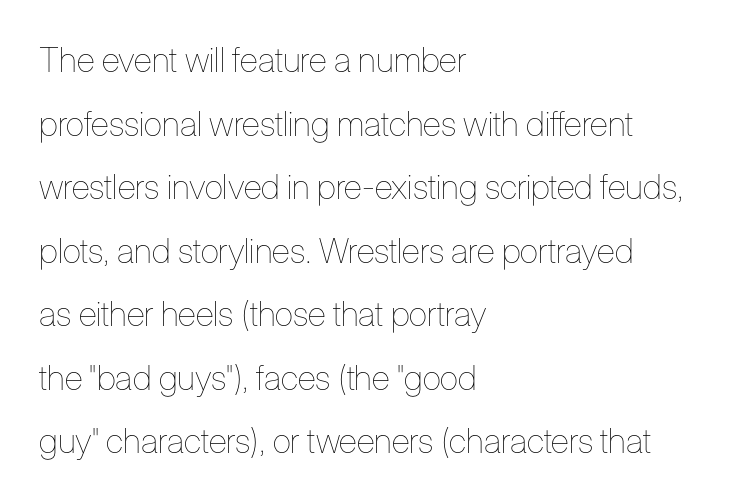
The image shows 34 px thin, condensed type, upright; set left-aligned, line spacing 1.87x, normal letter spacing, not underlined; low stroke contrast and a medium x-height.
